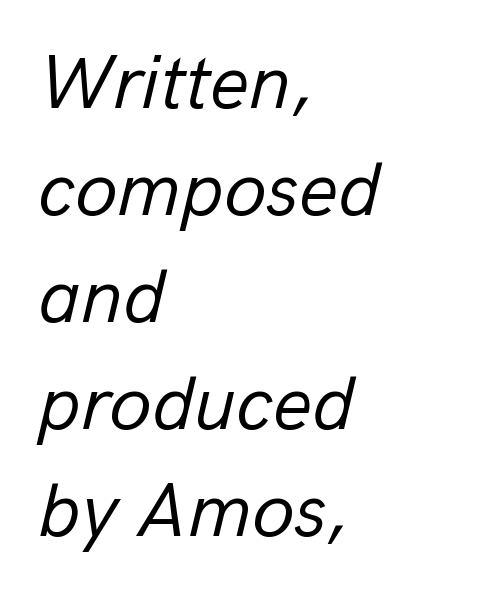
{"italic": "yes", "lean": "right", "slant_degrees": 13, "bold": "no", "weight": "regular", "width": "normal", "stroke_contrast": "low", "x_height": "medium", "monospaced": "no", "underline": "no", "align": "left", "line_spacing": "normal", "line_spacing_ratio": 1.39, "letter_spacing": "normal", "letter_spacing_em": 0.0, "glyph_px": 77}
